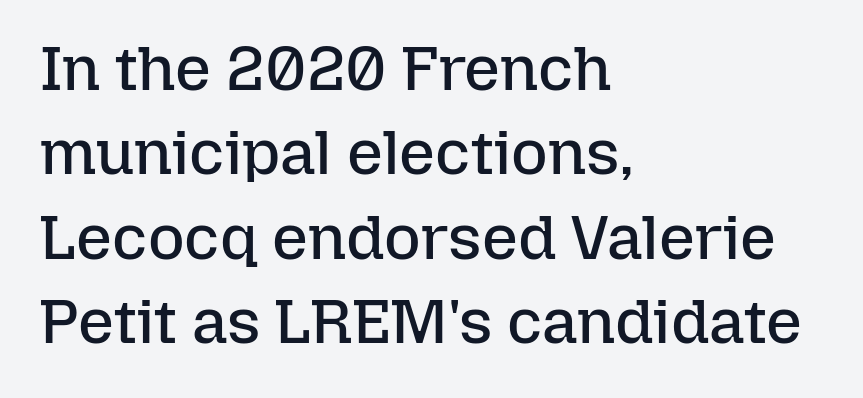
{"italic": "no", "bold": "no", "weight": "regular", "width": "normal", "stroke_contrast": "low", "x_height": "medium", "monospaced": "no", "underline": "no", "align": "left", "line_spacing": "normal", "line_spacing_ratio": 1.34, "letter_spacing": "normal", "letter_spacing_em": 0.0, "glyph_px": 63}
